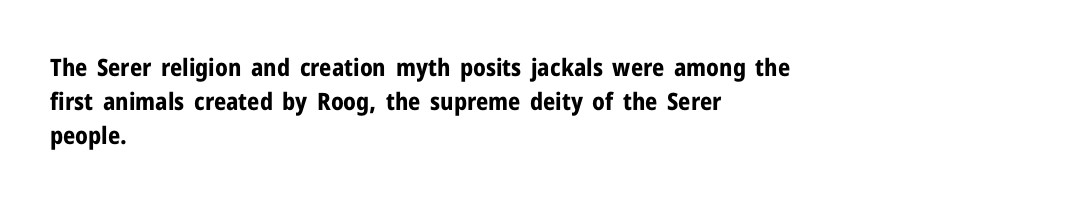
Check under the words: just untouched page. The lettering stays uniformly vertical, giving the passage a roman look. Does the weight exceed regular? Yes, all the way to bold. Leading: standard.
